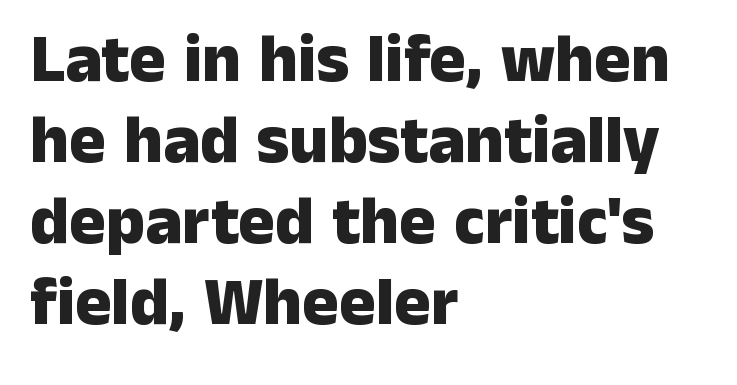
Q: Is the text bold? A: Yes.
Q: Is the text italic (slanted)? A: No, it is upright.
Q: Is the typeface a serif or a sans-serif typeface? A: Sans-serif.
Q: Is the text underlined? A: No.
Q: How is the paragraph aligned? A: Left-aligned.
Q: Is the spacing between letters normal or unusually wide? A: Normal.
Q: Width (condensed, normal, or wide)? A: Normal.
Q: Stroke contrast? A: Low.
Q: x-height? A: Medium.
Q: Monospaced? A: No.
